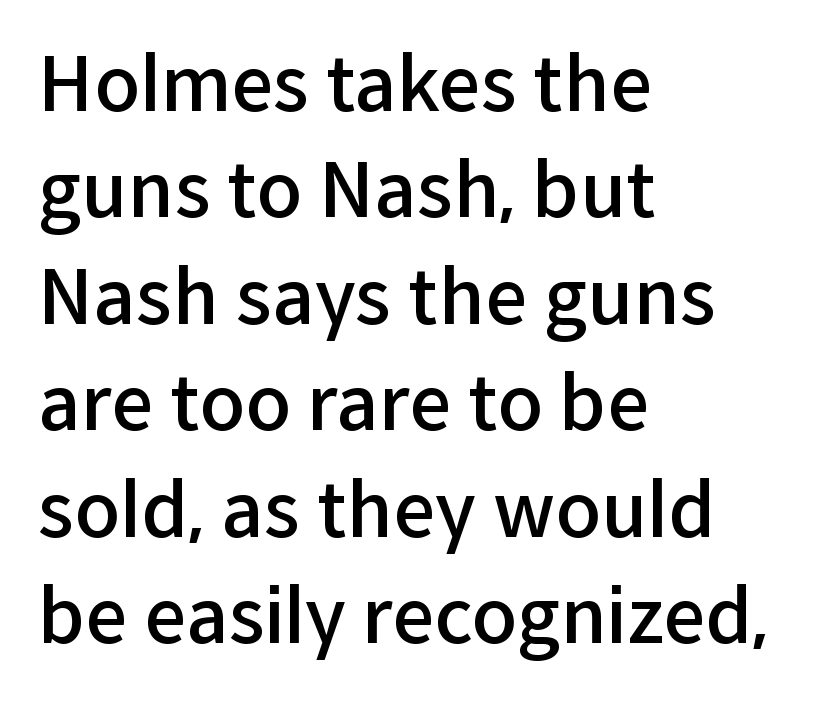
Q: Is the text bold? A: Semi-bold.
Q: Is the text italic (slanted)? A: No, it is upright.
Q: Is the typeface a serif or a sans-serif typeface? A: Sans-serif.
Q: Is the text underlined? A: No.
Q: How is the paragraph aligned? A: Left-aligned.
Q: Is the spacing between letters normal or unusually wide? A: Normal.
Q: Is the spacing between lines tight, normal or loose? A: Normal.
Q: Width (condensed, normal, or wide)? A: Normal.
Q: Stroke contrast? A: Low.
Q: x-height? A: Medium.
Q: Monospaced? A: No.
